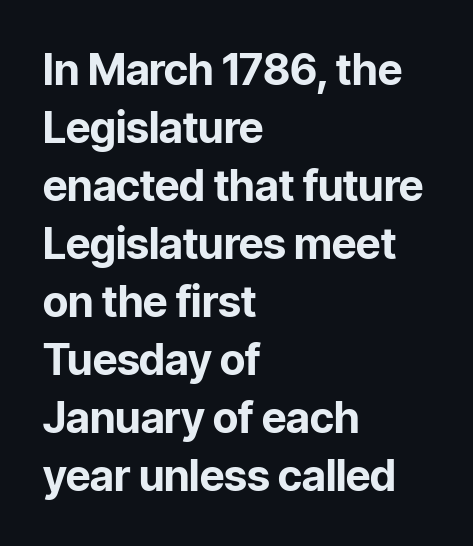
Q: Is the text bold? A: Yes.
Q: Is the text italic (slanted)? A: No, it is upright.
Q: Is the typeface a serif or a sans-serif typeface? A: Sans-serif.
Q: Is the text underlined? A: No.
Q: How is the paragraph aligned? A: Left-aligned.
Q: Is the spacing between letters normal or unusually wide? A: Normal.
Q: Is the spacing between lines tight, normal or loose? A: Normal.
Q: Width (condensed, normal, or wide)? A: Normal.
Q: Stroke contrast? A: Low.
Q: x-height? A: Medium.
Q: Monospaced? A: No.
